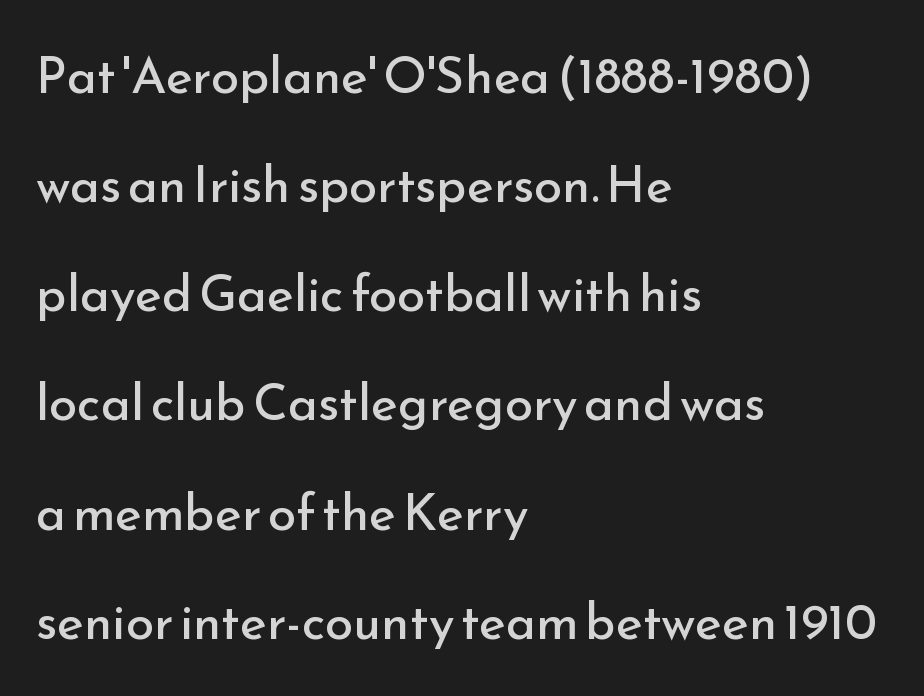
{"serif": "no", "italic": "no", "bold": "no", "weight": "regular", "width": "normal", "stroke_contrast": "low", "x_height": "small", "monospaced": "no", "underline": "no", "align": "left", "line_spacing": "loose", "line_spacing_ratio": 2.14, "letter_spacing": "normal", "letter_spacing_em": 0.0, "glyph_px": 51}
